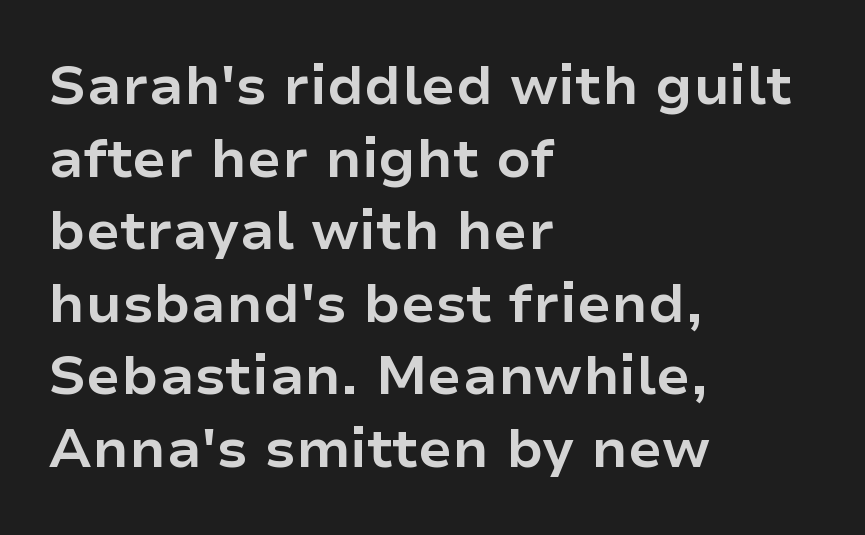
The image shows 55 px bold sans-serif type, upright; set left-aligned, normal line spacing (1.32x), normal letter spacing, not underlined; low stroke contrast and a medium x-height.
